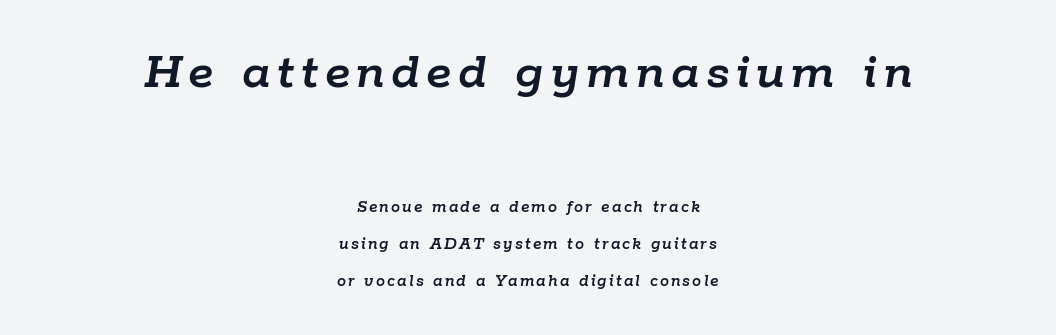
The image shows 54 px text type, italic (leaning right); set centered, loose line spacing (2.07x), not underlined; the first (top) block is 3.0x larger; low stroke contrast and a medium x-height.
